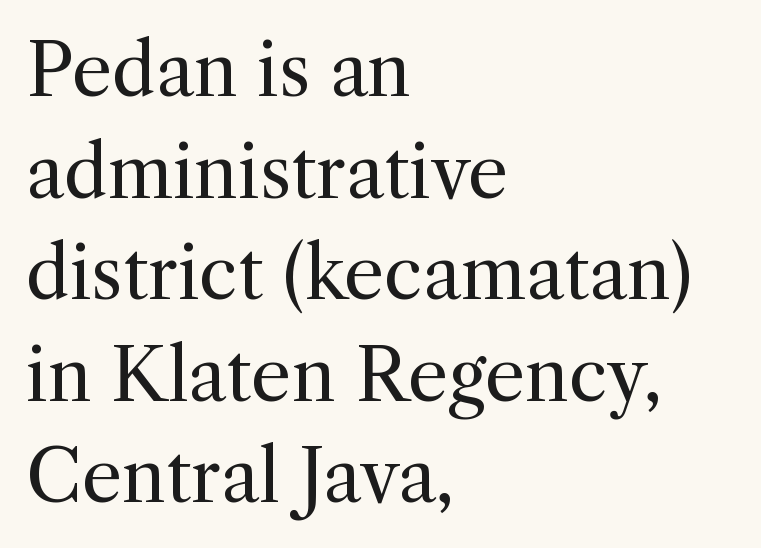
Rule under the text: the space is simply empty. Whoever set this chose a conventional vertical rhythm. The paragraph shown leans on its left margin. No heavy texture on the line: the type isn't bold. Is this a fixed-width face? No — the glyphs have proportional, varying widths. I'd call this a serif setting — the letters wear small feet.
